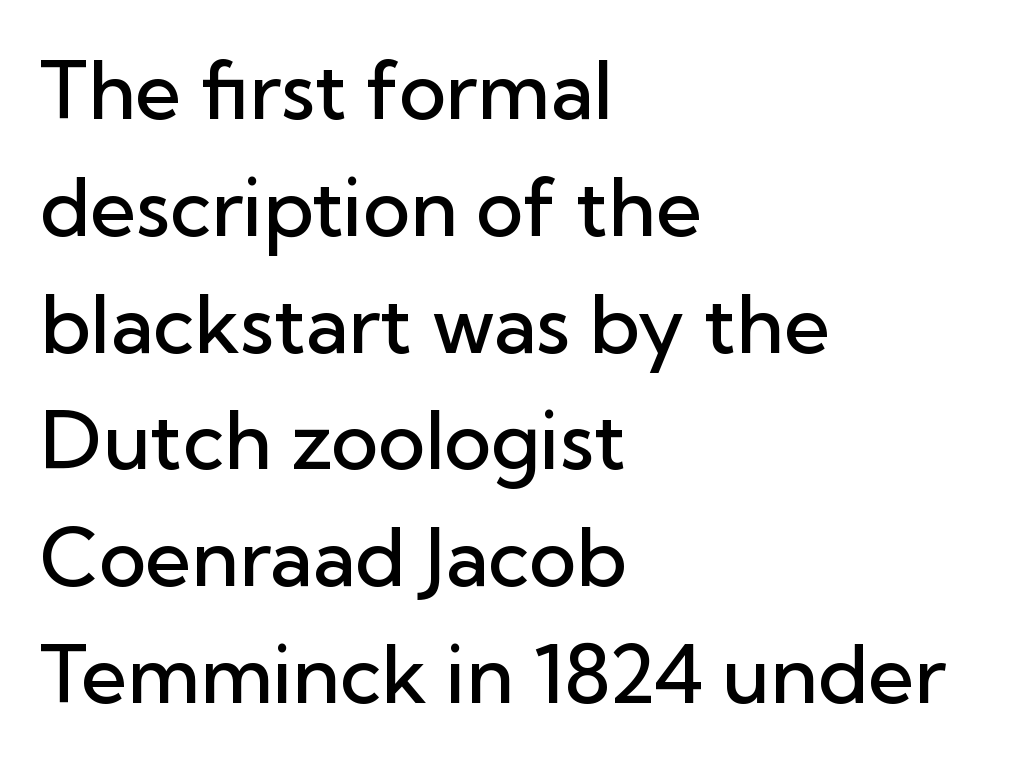
Honestly, there is no underline to notice here at all. Honestly, the row spacing looks completely unremarkable. You could not count columns in this text — the font is proportionally spaced. Notice how the passage keeps a crisp vertical edge on the left only. Observe the absence of serifs on each vertical stroke in this sample.
